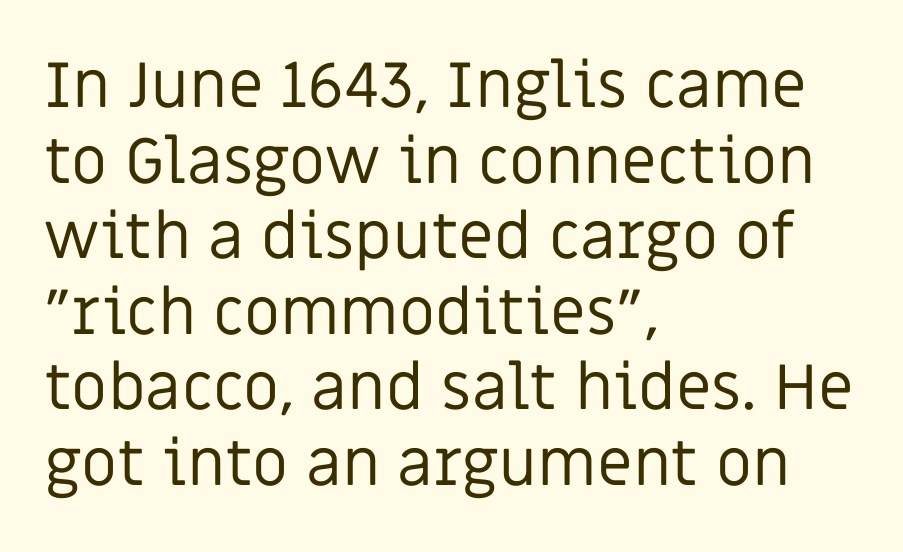
Q: Is the text bold? A: No.
Q: Is the text italic (slanted)? A: No, it is upright.
Q: Is the typeface a serif or a sans-serif typeface? A: Sans-serif.
Q: Is the text underlined? A: No.
Q: How is the paragraph aligned? A: Left-aligned.
Q: Is the spacing between letters normal or unusually wide? A: Normal.
Q: Width (condensed, normal, or wide)? A: Normal.
Q: Stroke contrast? A: Low.
Q: x-height? A: Large.
Q: Monospaced? A: No.
